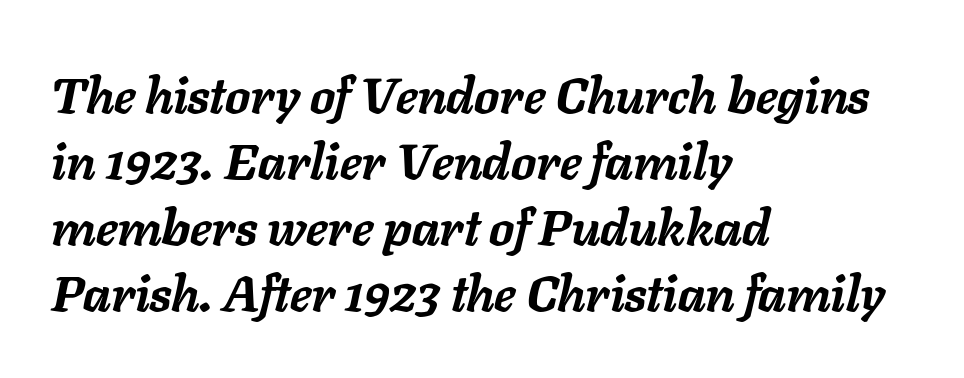
The image shows 50 px semibold type, italic (leaning right); set left-aligned, normal line spacing (1.32x), normal letter spacing, not underlined; low stroke contrast and a medium x-height.
